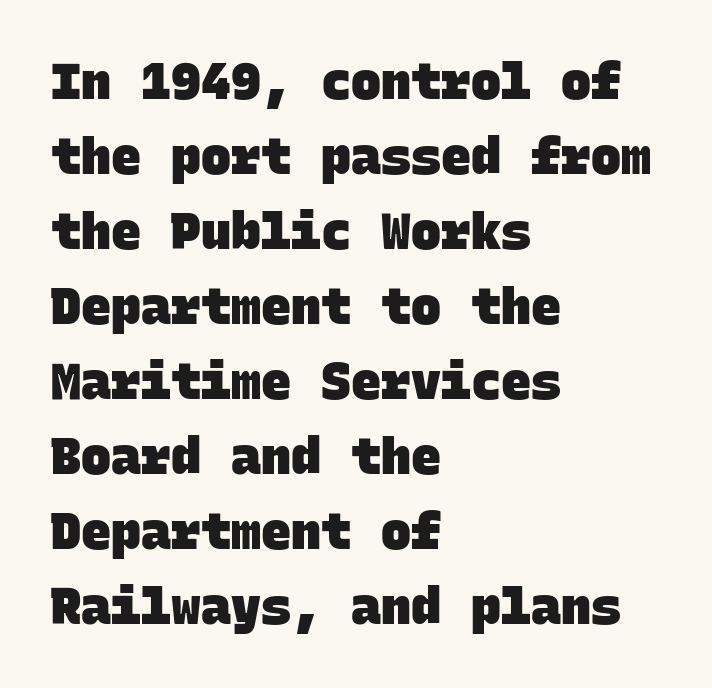
{"serif": "no", "bold": "yes", "weight": "heavy", "width": "normal", "stroke_contrast": "low", "x_height": "large", "monospaced": "yes", "underline": "no", "align": "left", "line_spacing": "normal", "line_spacing_ratio": 1.5, "letter_spacing": "normal", "letter_spacing_em": 0.0, "glyph_px": 50}
